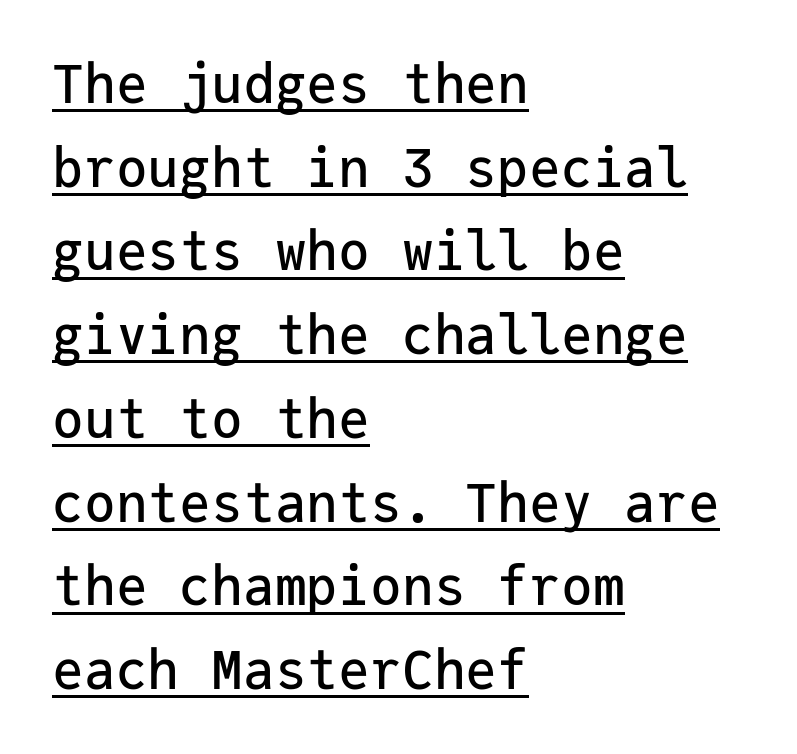
No feet cap the strokes, marking this as sans-serif type. Horizontal alignment here is leftward, the default for most running prose. The rendering keeps characters at their native spacing. Students, observe: this is what conventionally led text looks like. The rendered words wear a rule along their underside.
